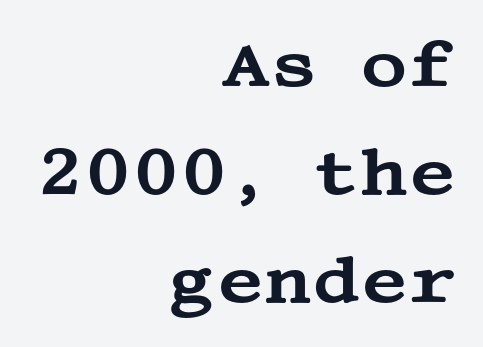
The image shows 65 px wide serif type, upright; set right-aligned, normal line spacing (1.66x), normal letter spacing, not underlined; medium stroke contrast and a large x-height.
